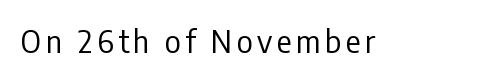
Q: Is the text bold? A: No.
Q: Is the text italic (slanted)? A: No, it is upright.
Q: Is the typeface a serif or a sans-serif typeface? A: Sans-serif.
Q: Is the text underlined? A: No.
Q: Width (condensed, normal, or wide)? A: Condensed.
Q: Stroke contrast? A: Low.
Q: x-height? A: Medium.
Q: Monospaced? A: No.
